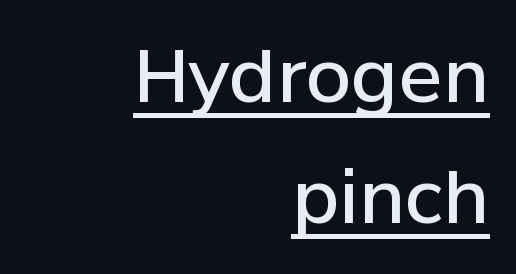
{"serif": "no", "italic": "no", "bold": "semi", "weight": "semibold", "width": "normal", "stroke_contrast": "low", "x_height": "medium", "monospaced": "no", "underline": "yes", "align": "right", "line_spacing": "normal", "line_spacing_ratio": 1.66, "letter_spacing": "normal", "letter_spacing_em": 0.0, "glyph_px": 73}
